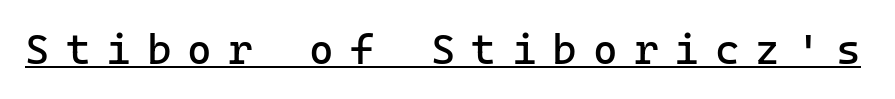
The image shows 42 px regular-weight sans-serif type, upright, monospaced; set unusually wide letter spacing (+0.38 em), underlined; low stroke contrast and a medium x-height.
